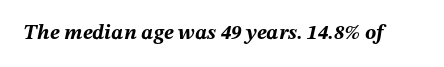
{"italic": "yes", "lean": "right", "slant_degrees": 12, "bold": "yes", "underline": "no", "letter_spacing": "normal", "letter_spacing_em": 0.0, "glyph_px": 21}
